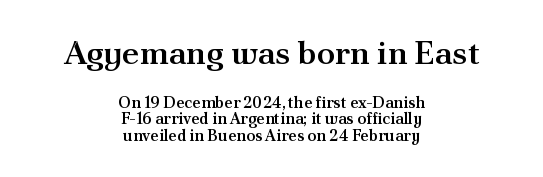
The area under the type is left untouched. Does the weight exceed regular? Yes, but only to semibold. Is this a fixed-width face? No — the glyphs have proportional, varying widths. The letters sit at their default tracking, neither squeezed nor spread.
